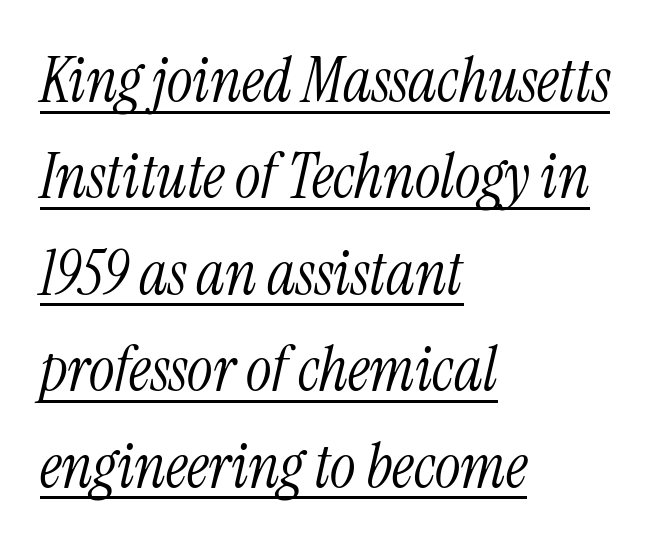
Q: Is the text bold? A: No.
Q: Is the text italic (slanted)? A: Yes, it leans right by about 13 degrees.
Q: Is the typeface a serif or a sans-serif typeface? A: Serif.
Q: Is the text underlined? A: Yes.
Q: How is the paragraph aligned? A: Left-aligned.
Q: Is the spacing between letters normal or unusually wide? A: Normal.
Q: Is the spacing between lines tight, normal or loose? A: Normal.
Q: Width (condensed, normal, or wide)? A: Condensed.
Q: Stroke contrast? A: Medium.
Q: x-height? A: Medium.
Q: Monospaced? A: No.
